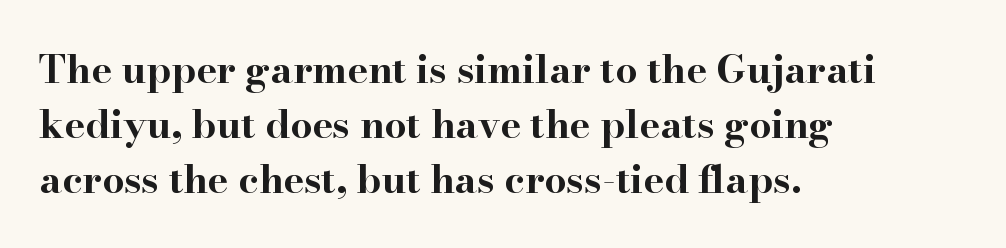
{"serif": "yes", "italic": "no", "bold": "yes", "weight": "bold", "width": "wide", "stroke_contrast": "high", "x_height": "small", "monospaced": "no", "underline": "no", "align": "left", "line_spacing": "normal", "line_spacing_ratio": 1.41, "letter_spacing": "normal", "letter_spacing_em": 0.0, "glyph_px": 39}
